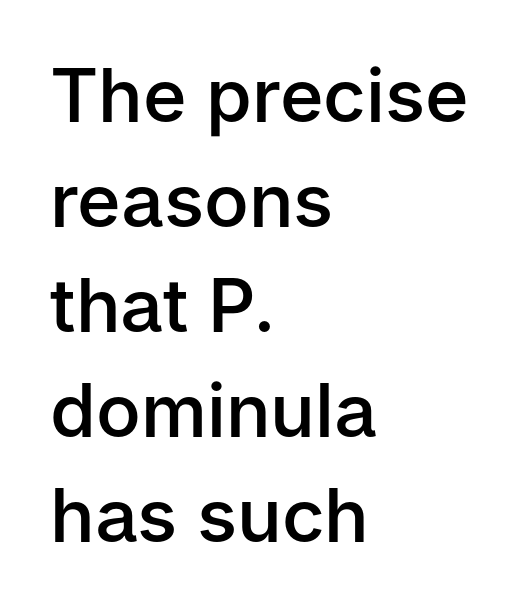
Q: Is the text bold? A: Semi-bold.
Q: Is the text italic (slanted)? A: No, it is upright.
Q: Is the typeface a serif or a sans-serif typeface? A: Sans-serif.
Q: Is the text underlined? A: No.
Q: How is the paragraph aligned? A: Left-aligned.
Q: Is the spacing between letters normal or unusually wide? A: Normal.
Q: Is the spacing between lines tight, normal or loose? A: Normal.
Q: Width (condensed, normal, or wide)? A: Normal.
Q: Stroke contrast? A: Low.
Q: x-height? A: Medium.
Q: Monospaced? A: No.
